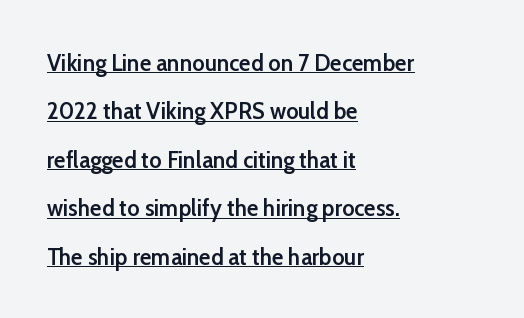
The image shows 24 px text type, upright; set left-aligned, loose line spacing (2.02x), normal letter spacing, underlined.
